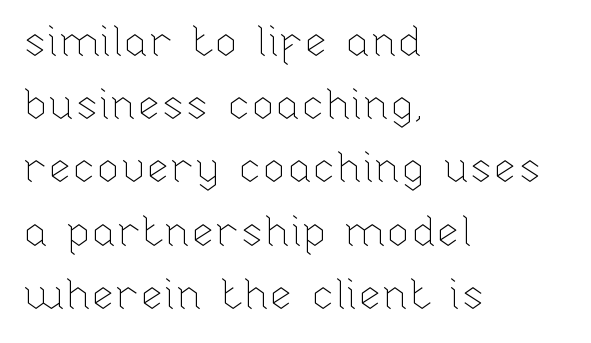
{"italic": "no", "bold": "no", "weight": "thin", "width": "normal", "stroke_contrast": "low", "x_height": "medium", "monospaced": "no", "underline": "no", "align": "left", "line_spacing": "normal", "line_spacing_ratio": 1.47, "letter_spacing": "normal", "letter_spacing_em": 0.0, "glyph_px": 43}
